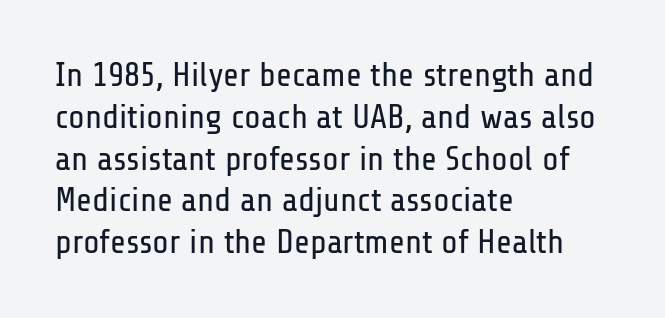
The image shows 34 px regular-weight, condensed sans-serif type, upright; set left-aligned, line spacing 1.23x, normal letter spacing, not underlined; low stroke contrast and a medium x-height.
